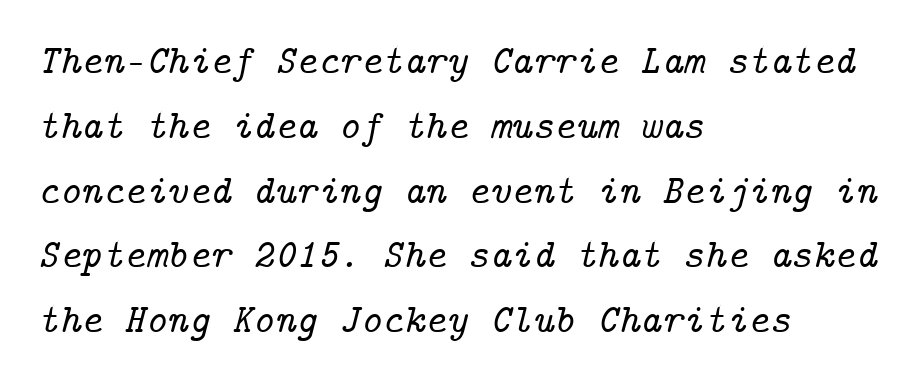
The image shows 41 px serif type, italic (leaning right); set left-aligned, normal line spacing (1.58x), normal letter spacing, not underlined; low stroke contrast and a medium x-height.
